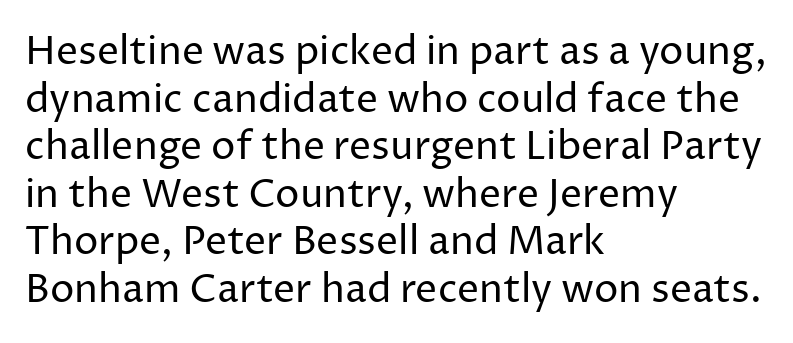
Q: Is the text bold? A: No.
Q: Is the text italic (slanted)? A: No, it is upright.
Q: Is the typeface a serif or a sans-serif typeface? A: Sans-serif.
Q: Is the text underlined? A: No.
Q: How is the paragraph aligned? A: Left-aligned.
Q: Is the spacing between letters normal or unusually wide? A: Normal.
Q: Width (condensed, normal, or wide)? A: Normal.
Q: Stroke contrast? A: Low.
Q: x-height? A: Medium.
Q: Monospaced? A: No.
